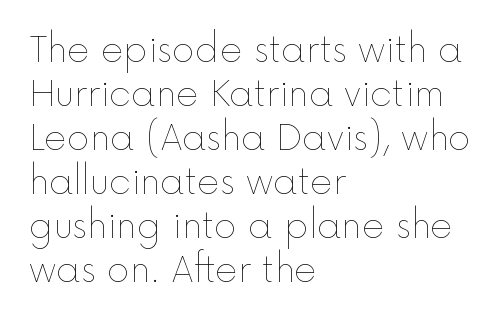
These lines were composed using upright roman letters. If you measured baseline to baseline, you'd find a middling distance. Each letter keeps its own natural width here, so spacing adapts to shape. Layout note: lines flush left. Words float on clear page, feet unadorned. Unbolded letterforms with no extra heft.
